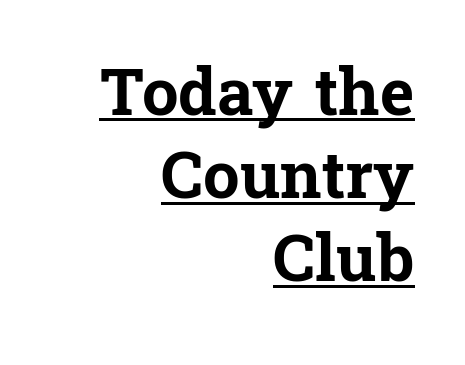
Q: Is the text bold? A: Yes.
Q: Is the text italic (slanted)? A: No, it is upright.
Q: Is the typeface a serif or a sans-serif typeface? A: Serif.
Q: Is the text underlined? A: Yes.
Q: How is the paragraph aligned? A: Right-aligned.
Q: Is the spacing between letters normal or unusually wide? A: Normal.
Q: Is the spacing between lines tight, normal or loose? A: Normal.
Q: Width (condensed, normal, or wide)? A: Normal.
Q: Stroke contrast? A: Low.
Q: x-height? A: Medium.
Q: Monospaced? A: No.
